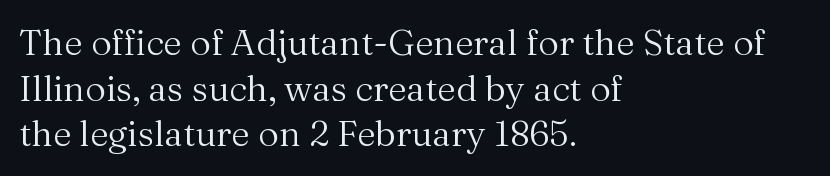
{"serif": "yes", "italic": "no", "bold": "no", "weight": "regular", "width": "normal", "stroke_contrast": "medium", "x_height": "medium", "monospaced": "no", "underline": "no", "align": "left", "line_spacing": "normal", "line_spacing_ratio": 1.27, "letter_spacing": "normal", "letter_spacing_em": 0.0, "glyph_px": 36}
